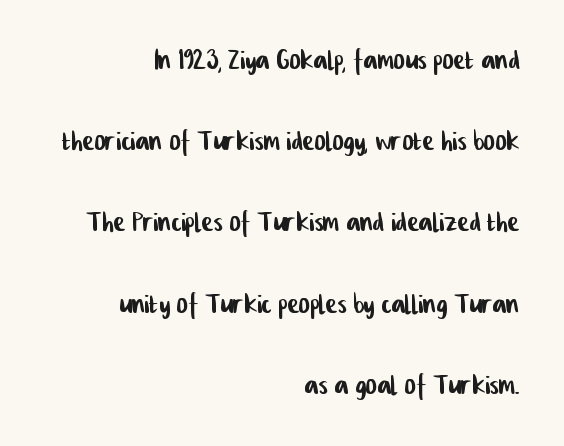
The image shows 35 px condensed sans-serif type; set right-aligned, loose line spacing (2.32x), normal letter spacing, not underlined; low stroke contrast and a medium x-height.
